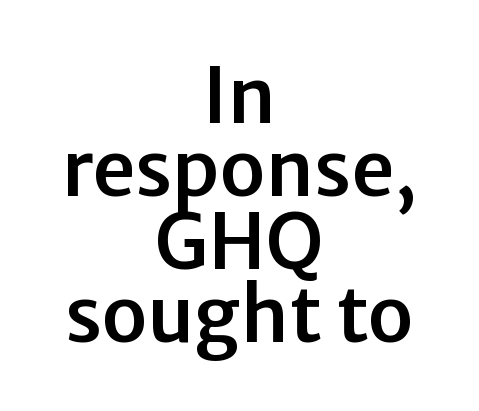
Q: Is the text italic (slanted)? A: No, it is upright.
Q: Is the typeface a serif or a sans-serif typeface? A: Sans-serif.
Q: Is the text underlined? A: No.
Q: How is the paragraph aligned? A: Centered.
Q: Is the spacing between letters normal or unusually wide? A: Normal.
Q: Is the spacing between lines tight, normal or loose? A: Tight.
Q: Width (condensed, normal, or wide)? A: Normal.
Q: Stroke contrast? A: Low.
Q: x-height? A: Medium.
Q: Monospaced? A: No.
